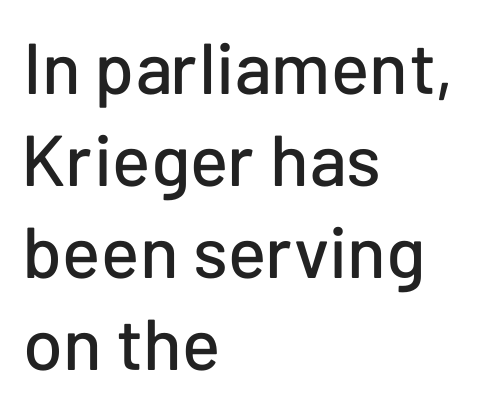
The image shows 72 px sans-serif type, upright; set left-aligned, normal line spacing (1.28x), normal letter spacing, not underlined; low stroke contrast and a medium x-height.
